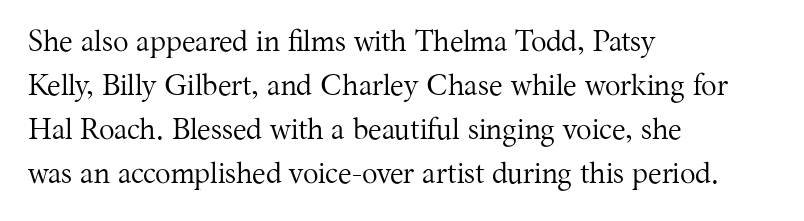
The image shows 29 px regular-weight serif type, upright; set left-aligned, normal line spacing (1.52x), normal letter spacing, not underlined; medium stroke contrast and a medium x-height.
